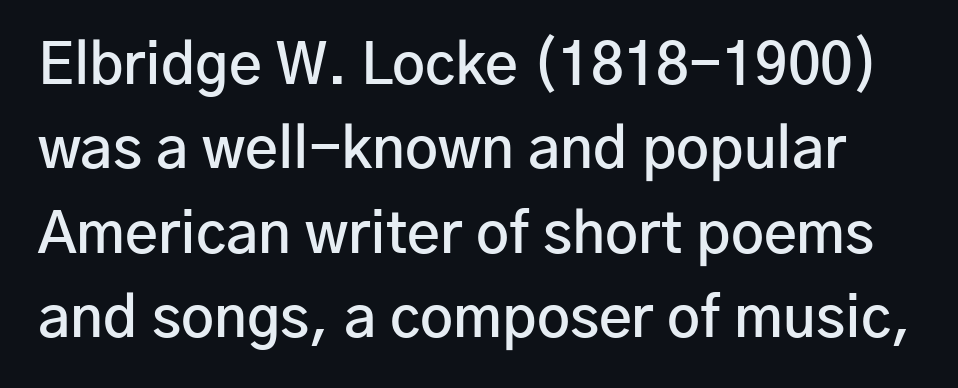
{"serif": "no", "italic": "no", "bold": "semi", "weight": "semibold", "width": "normal", "stroke_contrast": "low", "x_height": "medium", "monospaced": "no", "underline": "no", "line_spacing": "normal", "line_spacing_ratio": 1.48, "letter_spacing": "normal", "letter_spacing_em": 0.0, "glyph_px": 57}
